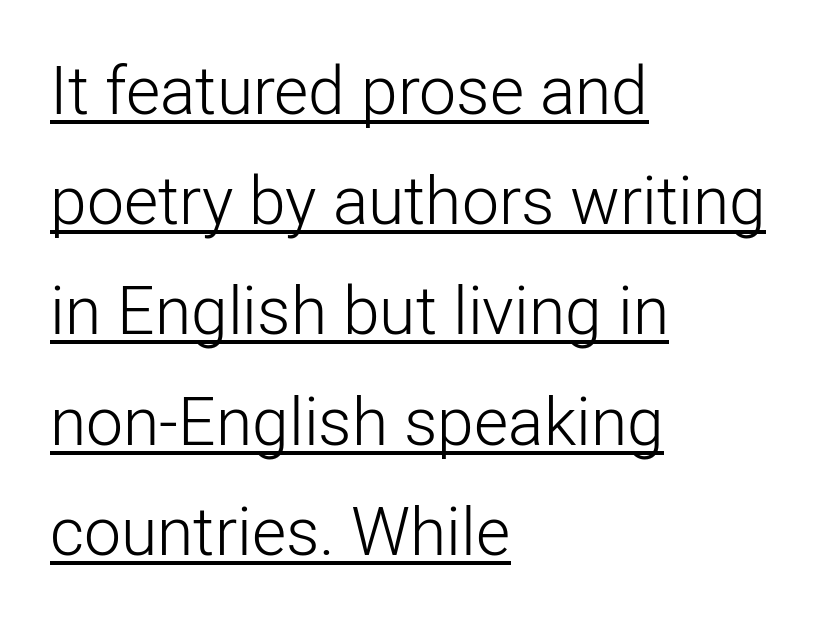
{"serif": "no", "italic": "no", "bold": "no", "weight": "light", "width": "normal", "stroke_contrast": "low", "x_height": "medium", "monospaced": "no", "underline": "yes", "align": "left", "line_spacing": "normal", "line_spacing_ratio": 1.67, "letter_spacing": "normal", "letter_spacing_em": 0.0, "glyph_px": 66}
